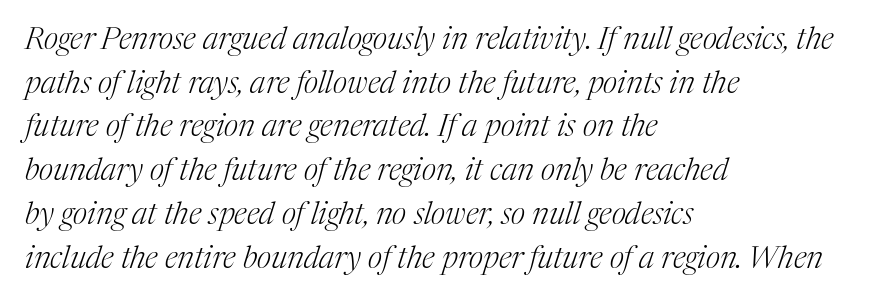
The image shows 31 px light serif type, italic (leaning right); set left-aligned, normal line spacing (1.41x), normal letter spacing, not underlined; medium stroke contrast and a medium x-height.
